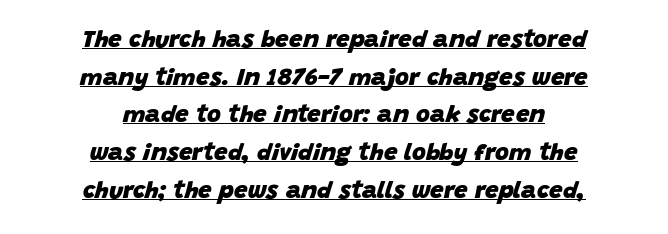
{"italic": "yes", "lean": "right", "slant_degrees": 15, "bold": "yes", "underline": "yes", "align": "center", "line_spacing": "normal", "line_spacing_ratio": 1.57, "letter_spacing": "normal", "letter_spacing_em": 0.0, "glyph_px": 24}
